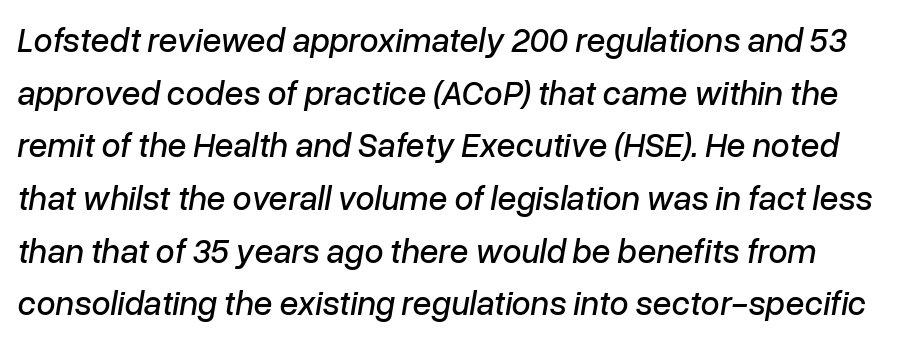
The image shows 34 px text type, italic (leaning right); set normal line spacing (1.55x), normal letter spacing, not underlined; low stroke contrast and a medium x-height.
